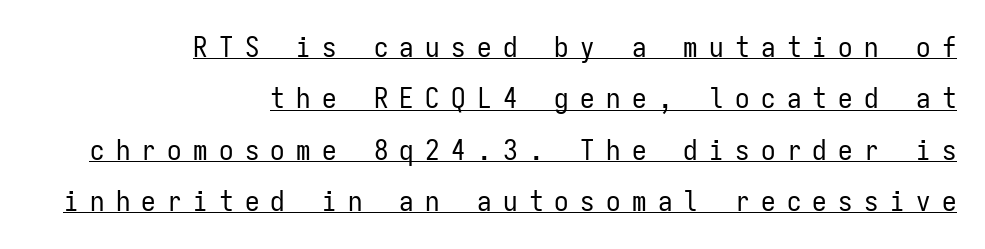
{"serif": "no", "italic": "no", "bold": "no", "weight": "regular", "width": "condensed", "stroke_contrast": "low", "x_height": "medium", "monospaced": "yes", "underline": "yes", "align": "right", "line_spacing_ratio": 1.77, "letter_spacing": "wide", "letter_spacing_em": 0.39, "glyph_px": 29}
